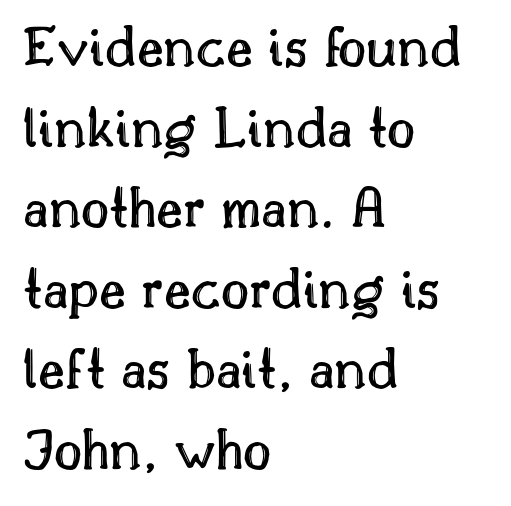
The image shows 61 px text type, upright; set left-aligned, normal line spacing (1.32x), normal letter spacing, not underlined; a small x-height.
